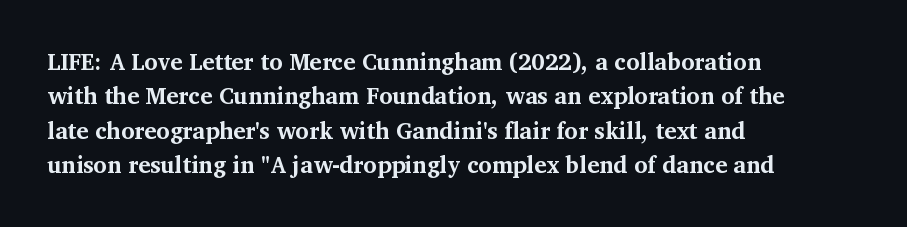
{"italic": "no", "bold": "yes", "underline": "no", "align": "left", "line_spacing": "normal", "line_spacing_ratio": 1.49, "letter_spacing": "normal", "letter_spacing_em": 0.0, "glyph_px": 23}
